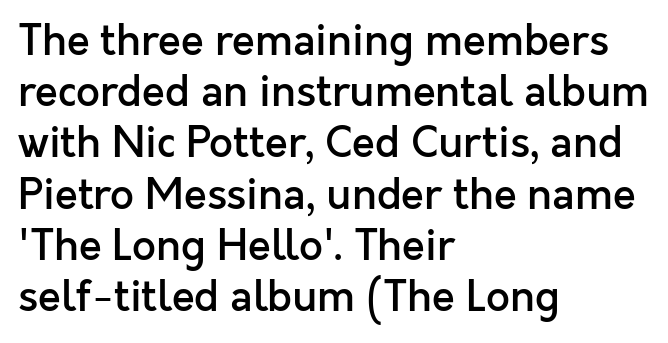
A typesetter would call this proportional, since set widths differ per character. How heavy is the stroke? Medium-heavy — a semibold, shy of bold. A classic flush-left, rag-right setting is used for this passage. Clear beneath every line of the passage. This sample uses plain, unmodified letter spacing.
